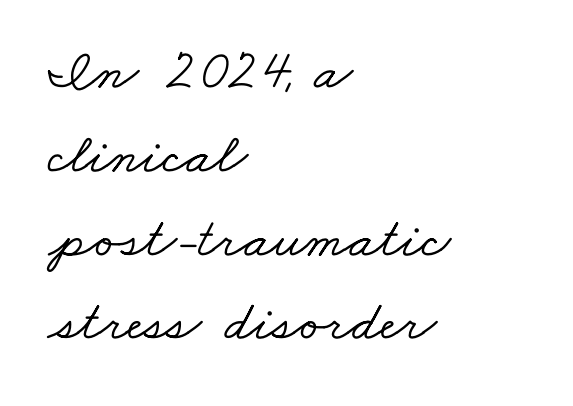
Q: Is the typeface a serif or a sans-serif typeface? A: Serif.
Q: Is the text underlined? A: No.
Q: How is the paragraph aligned? A: Left-aligned.
Q: Is the spacing between letters normal or unusually wide? A: Normal.
Q: Is the spacing between lines tight, normal or loose? A: Normal.
Q: Width (condensed, normal, or wide)? A: Wide.
Q: Stroke contrast? A: Low.
Q: x-height? A: Small.
Q: Monospaced? A: No.
